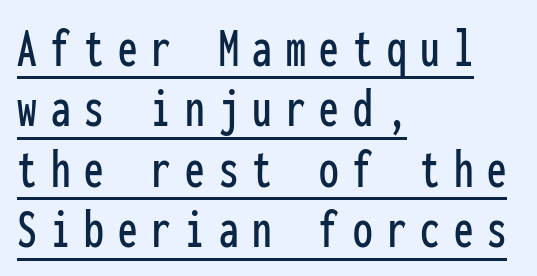
Notice how descenders almost collide with the ascenders below — that's tight leading. A typesetter would call this monospace, since all characters share one set width. These lines stack with their left ends in a neat column. Underlining? Definitely there. Each word looks stretched out because of the extra space between its letters.
